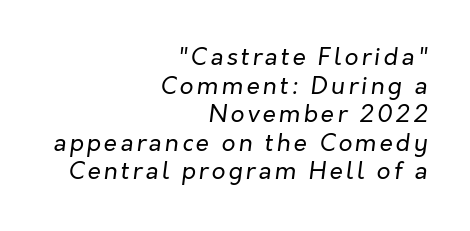
Weight: not bold — regular or lighter. The font's italic variant was chosen for this text. Anything drawn beneath the words? Only blank space. Every row of glyphs terminates at an identical x-position on the right.
